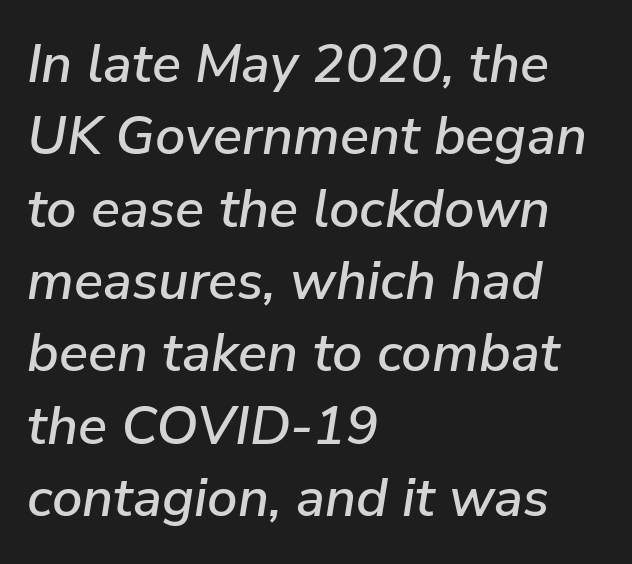
{"italic": "yes", "lean": "right", "slant_degrees": 9, "width": "normal", "stroke_contrast": "low", "x_height": "medium", "monospaced": "no", "underline": "no", "align": "left", "line_spacing": "normal", "line_spacing_ratio": 1.34, "letter_spacing": "normal", "letter_spacing_em": 0.0, "glyph_px": 54}
